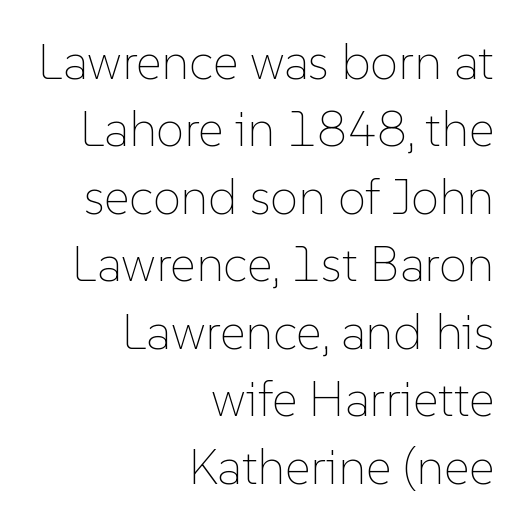
The image shows 50 px thin type, upright; set right-aligned, normal line spacing (1.35x), normal letter spacing, not underlined; low stroke contrast and a medium x-height.
